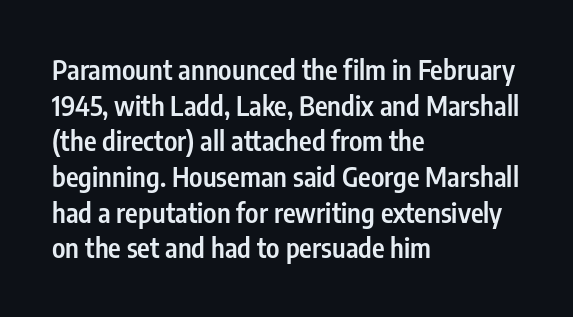
The image shows 27 px text type, upright; set left-aligned, normal line spacing (1.32x), normal letter spacing, not underlined.
